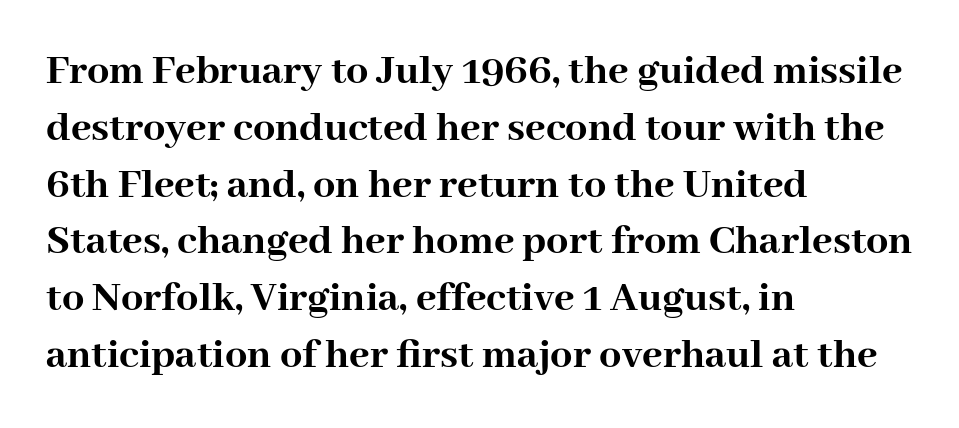
{"serif": "yes", "italic": "no", "bold": "yes", "weight": "semibold", "width": "normal", "stroke_contrast": "high", "x_height": "medium", "monospaced": "no", "underline": "no", "align": "left", "line_spacing": "normal", "line_spacing_ratio": 1.29, "letter_spacing": "normal", "letter_spacing_em": 0.0, "glyph_px": 44}
